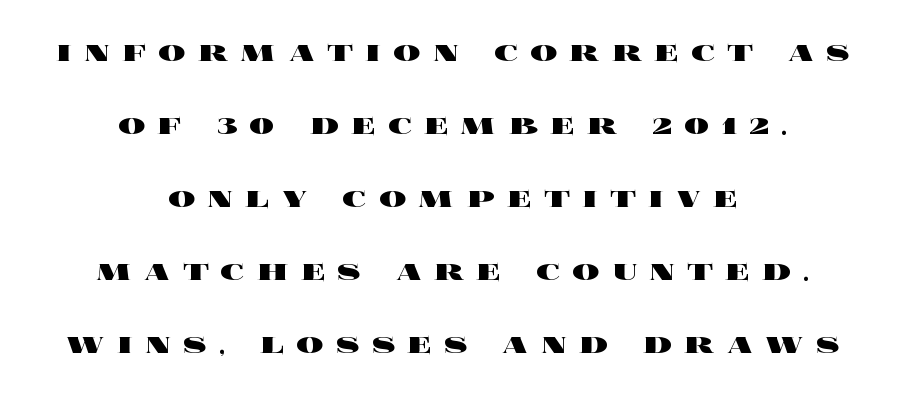
{"italic": "no", "bold": "yes", "weight": "heavy", "width": "wide", "x_height": "large", "monospaced": "no", "underline": "no", "align": "center", "line_spacing": "loose", "line_spacing_ratio": 2.15, "letter_spacing": "wide", "letter_spacing_em": 0.36, "glyph_px": 34}
